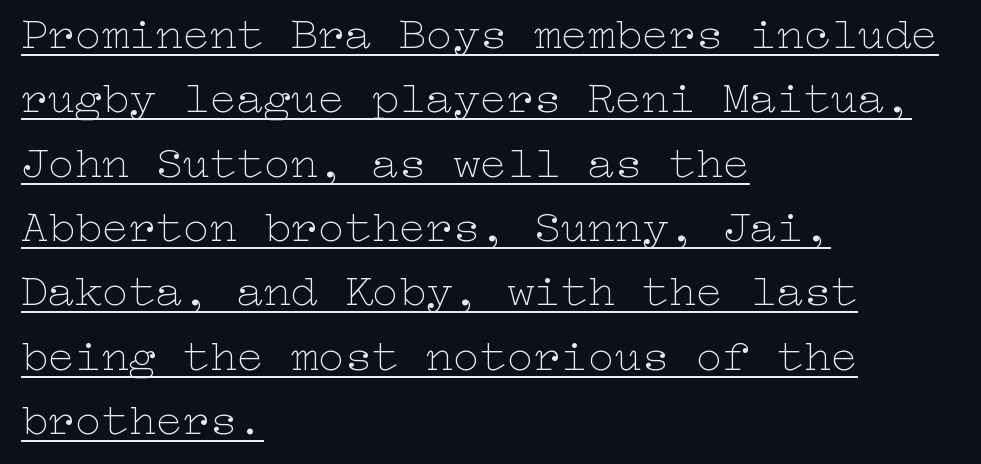
Is the letter spacing exaggerated? No — it looks like the ordinary default. Heaviness? Minimal to ordinary, like unemphasized prose. If you measured baseline to baseline, you'd find a middling distance. The typography opts for an upright posture over an oblique one. The lines are quadded left. The passage shown is underscored from start to finish.
